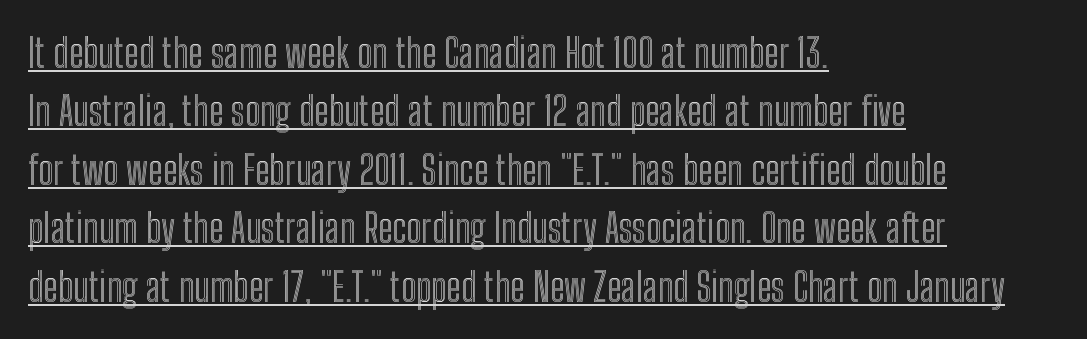
This is underlined copy, the kind a proofreader might mark for attention. Where is the straight margin? On the left. The rendering uses natural spacing where letterforms have individual widths. No extra tracking has been applied to these lines.
